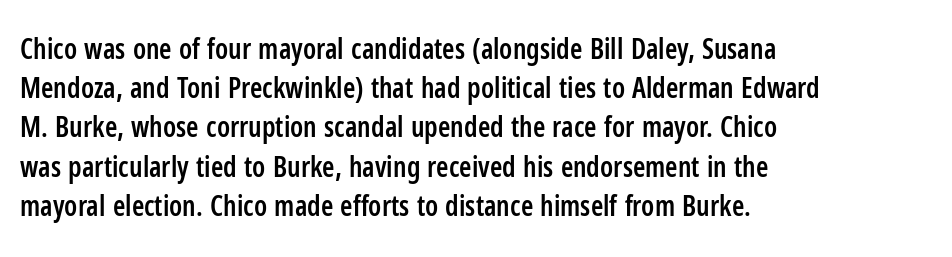
Q: Is the text bold? A: Semi-bold.
Q: Is the text italic (slanted)? A: No, it is upright.
Q: Is the typeface a serif or a sans-serif typeface? A: Sans-serif.
Q: Is the text underlined? A: No.
Q: How is the paragraph aligned? A: Left-aligned.
Q: Is the spacing between letters normal or unusually wide? A: Normal.
Q: Is the spacing between lines tight, normal or loose? A: Normal.
Q: Width (condensed, normal, or wide)? A: Condensed.
Q: Stroke contrast? A: Low.
Q: x-height? A: Medium.
Q: Monospaced? A: No.
